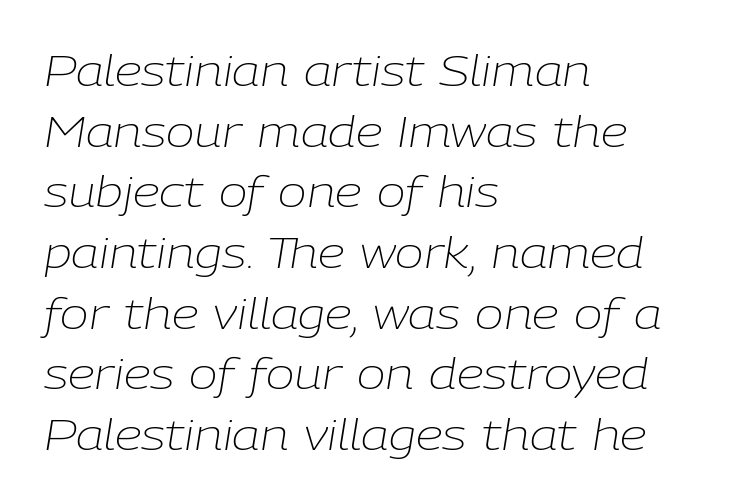
Q: Is the text bold? A: No.
Q: Is the text italic (slanted)? A: Yes, it leans right by about 9 degrees.
Q: Is the text underlined? A: No.
Q: How is the paragraph aligned? A: Left-aligned.
Q: Is the spacing between letters normal or unusually wide? A: Normal.
Q: Is the spacing between lines tight, normal or loose? A: Normal.
Q: Width (condensed, normal, or wide)? A: Normal.
Q: Stroke contrast? A: Low.
Q: x-height? A: Medium.
Q: Monospaced? A: No.
